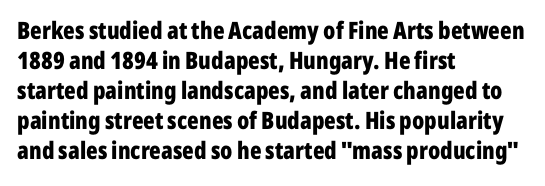
Q: Is the text bold? A: Yes.
Q: Is the text italic (slanted)? A: No, it is upright.
Q: Is the text underlined? A: No.
Q: How is the paragraph aligned? A: Left-aligned.
Q: Is the spacing between letters normal or unusually wide? A: Normal.
Q: Is the spacing between lines tight, normal or loose? A: Normal.
